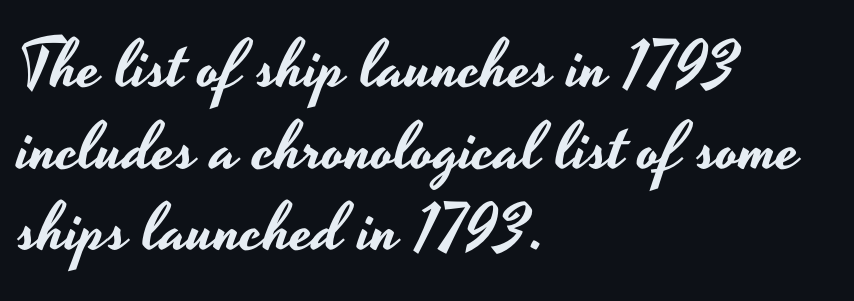
Q: Is the text italic (slanted)? A: Yes.
Q: Is the typeface a serif or a sans-serif typeface? A: Sans-serif.
Q: Is the text underlined? A: No.
Q: How is the paragraph aligned? A: Left-aligned.
Q: Is the spacing between letters normal or unusually wide? A: Normal.
Q: Width (condensed, normal, or wide)? A: Wide.
Q: Stroke contrast? A: Low.
Q: x-height? A: Small.
Q: Monospaced? A: No.
